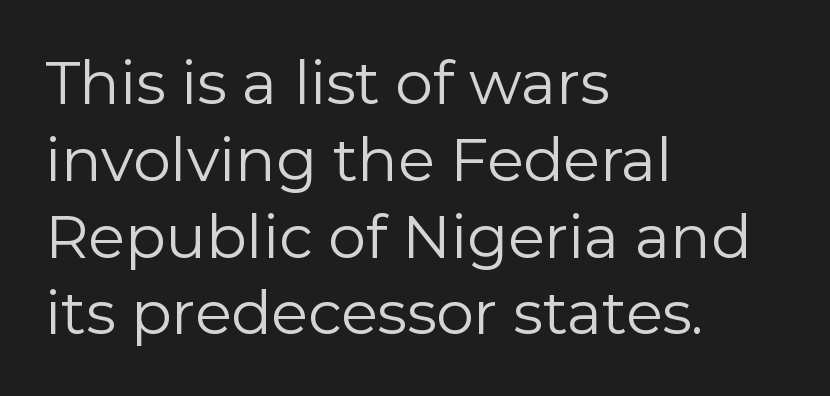
The image shows 60 px regular-weight sans-serif type, upright; set left-aligned, normal line spacing (1.28x), normal letter spacing, not underlined; low stroke contrast and a medium x-height.
